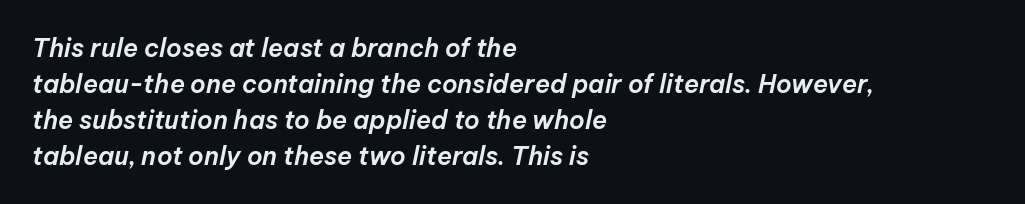
Q: Is the text italic (slanted)? A: Yes, it leans right by about 12 degrees.
Q: Is the text underlined? A: No.
Q: How is the paragraph aligned? A: Left-aligned.
Q: Is the spacing between letters normal or unusually wide? A: Normal.
Q: Is the spacing between lines tight, normal or loose? A: Normal.
